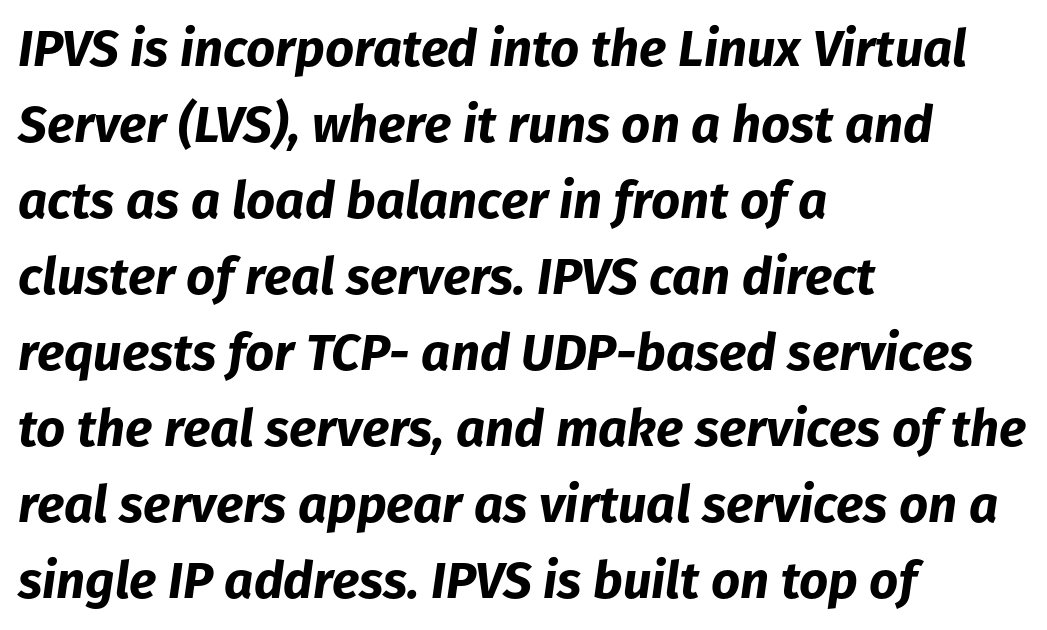
You could not count columns in this text — the font is proportionally spaced. The gap between lines stays unmarked. There's an unmistakable incline to the writing here. Students, this is bold: see how much ink each stroke carries.
